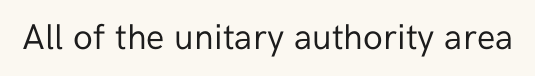
Q: Is the text bold? A: No.
Q: Is the text italic (slanted)? A: No, it is upright.
Q: Is the typeface a serif or a sans-serif typeface? A: Sans-serif.
Q: Is the text underlined? A: No.
Q: Is the spacing between letters normal or unusually wide? A: Normal.
Q: Width (condensed, normal, or wide)? A: Normal.
Q: Stroke contrast? A: Low.
Q: x-height? A: Medium.
Q: Monospaced? A: No.
